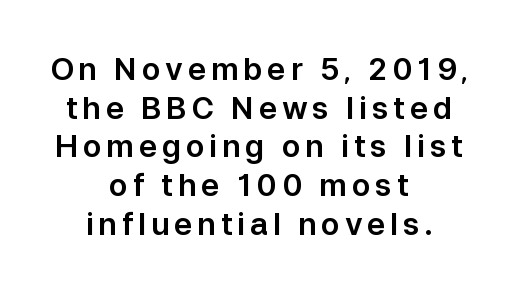
Q: Is the text italic (slanted)? A: No, it is upright.
Q: Is the typeface a serif or a sans-serif typeface? A: Sans-serif.
Q: Is the text underlined? A: No.
Q: How is the paragraph aligned? A: Centered.
Q: Is the spacing between lines tight, normal or loose? A: Normal.
Q: Width (condensed, normal, or wide)? A: Normal.
Q: Stroke contrast? A: Low.
Q: x-height? A: Medium.
Q: Monospaced? A: No.
